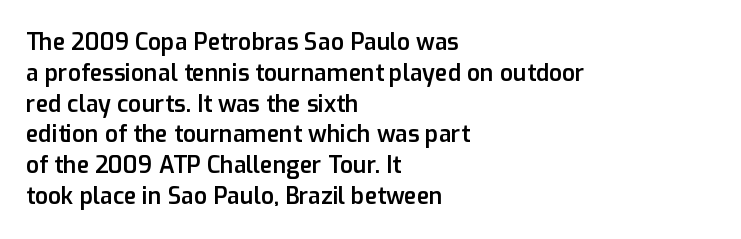
Whoever set this chose a conventional vertical rhythm. There is no visible air inserted between adjacent glyphs. Where is the straight margin? On the left. Type without underlining. The specimen reads as upright at a glance. The typesetting leans somewhat heavy: a semibold.
